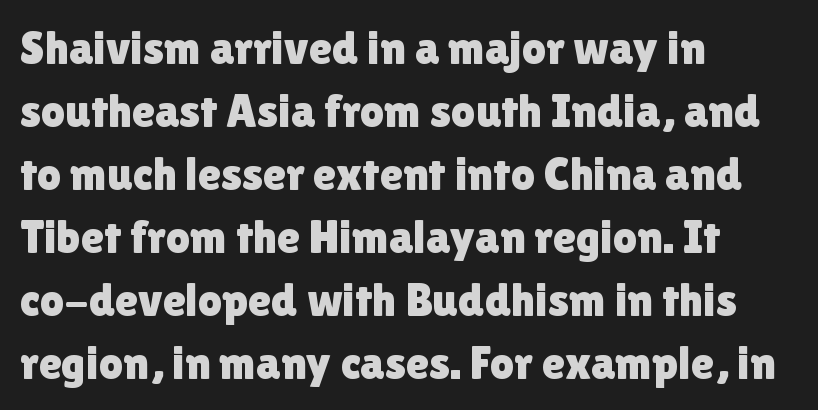
Quick note: not italic, upright. Serif or sans? Sans — the stroke terminals are bare. Short note: letters normally spaced. Type without underlining.
